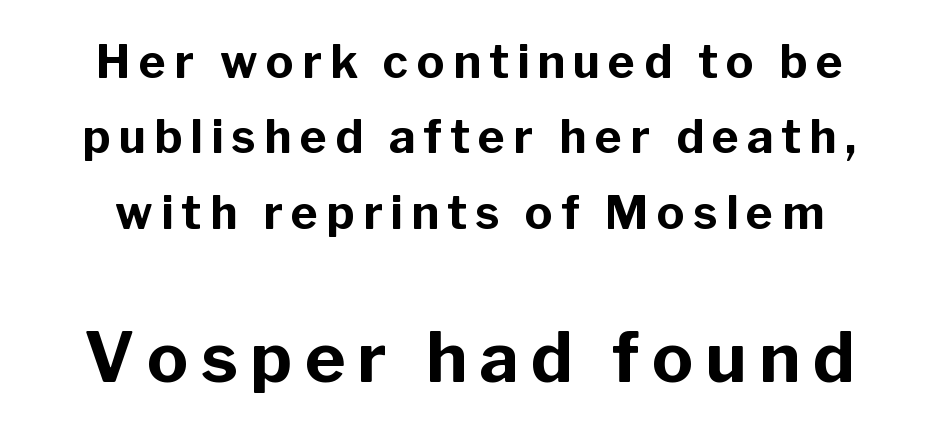
The image shows 69 px bold sans-serif type, upright; set normal line spacing (1.64x), not underlined; the second (bottom) block is 1.5x larger; low stroke contrast and a medium x-height.
